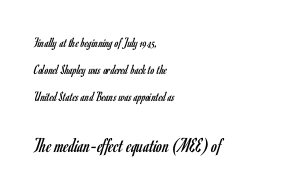
Q: Is the text bold? A: No.
Q: Is the text italic (slanted)? A: Yes.
Q: Is the text underlined? A: No.
Q: How is the paragraph aligned? A: Left-aligned.
Q: Is the spacing between letters normal or unusually wide? A: Normal.
Q: Is the spacing between lines tight, normal or loose? A: Loose.
Q: Which block of text is set in a larger size, the first (top) or the second (bottom)? A: The second (bottom) one.
